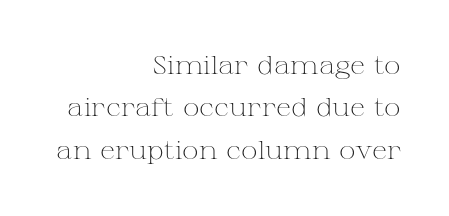
In terms of letterspacing, this is plain default setting. The space beneath each line is pristine and unruled. Honestly, the row spacing looks completely unremarkable. Summary of weight: not heavy and not bold. This is the regular roman posture of the typeface. If you drew a ruler down the right edge, every line would touch it.
